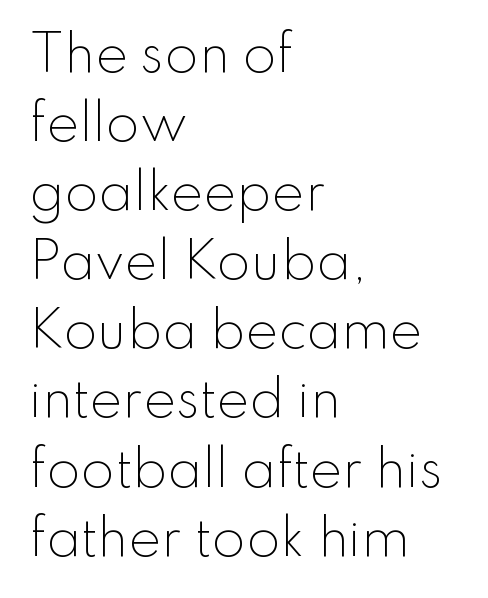
The lines sit at an ordinary, default distance from one another. The designer went with a sans here, leaving each stem footless. The rendering uses natural spacing where letterforms have individual widths. No word sits above an underline. Do the letters lean? They stand straight. Is the letter spacing exaggerated? No — it looks like the ordinary default.
